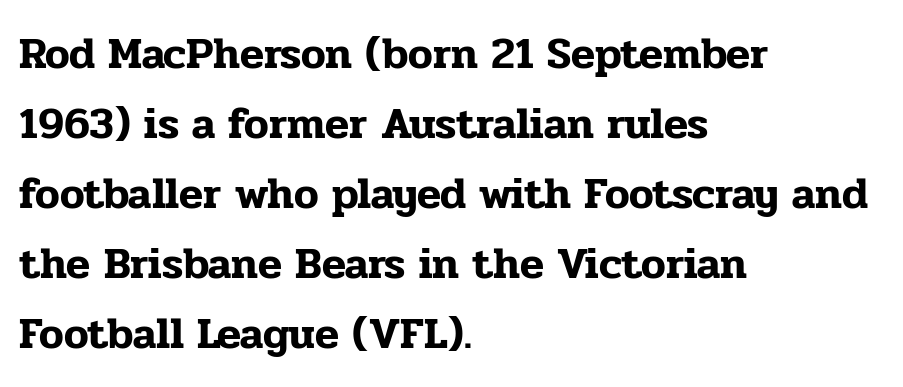
Q: Is the text italic (slanted)? A: No, it is upright.
Q: Is the typeface a serif or a sans-serif typeface? A: Serif.
Q: Is the text underlined? A: No.
Q: How is the paragraph aligned? A: Left-aligned.
Q: Is the spacing between letters normal or unusually wide? A: Normal.
Q: Is the spacing between lines tight, normal or loose? A: Normal.
Q: Width (condensed, normal, or wide)? A: Normal.
Q: Stroke contrast? A: Low.
Q: x-height? A: Medium.
Q: Monospaced? A: No.
